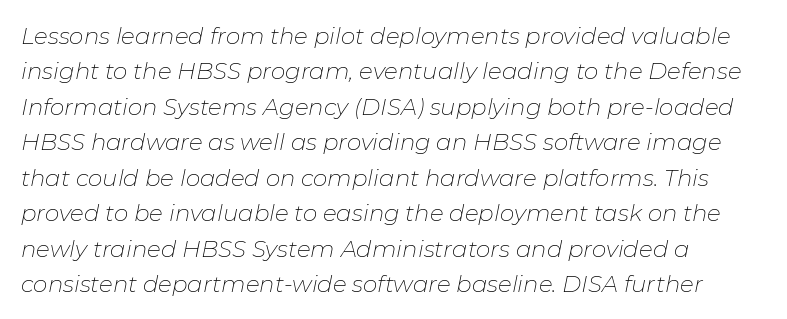
{"italic": "yes", "lean": "right", "slant_degrees": 11, "bold": "no", "underline": "no", "align": "left", "line_spacing": "normal", "line_spacing_ratio": 1.54, "letter_spacing": "normal", "letter_spacing_em": 0.0, "glyph_px": 23}
